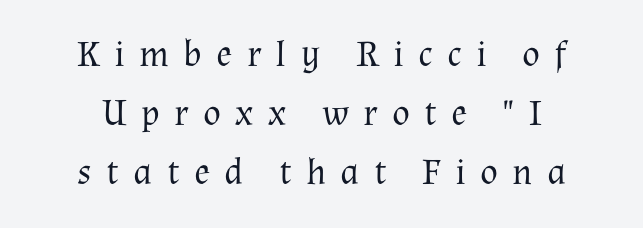
{"serif": "yes", "italic": "no", "bold": "no", "weight": "regular", "width": "normal", "stroke_contrast": "medium", "x_height": "medium", "monospaced": "no", "underline": "no", "align": "center", "line_spacing": "normal", "line_spacing_ratio": 1.6, "letter_spacing": "wide", "letter_spacing_em": 0.39, "glyph_px": 37}
